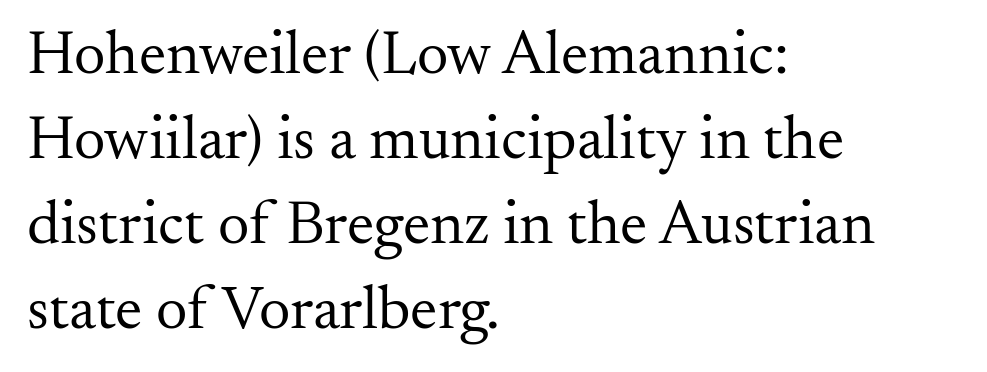
Q: Is the text bold? A: No.
Q: Is the text italic (slanted)? A: No, it is upright.
Q: Is the typeface a serif or a sans-serif typeface? A: Serif.
Q: Is the text underlined? A: No.
Q: How is the paragraph aligned? A: Left-aligned.
Q: Is the spacing between letters normal or unusually wide? A: Normal.
Q: Is the spacing between lines tight, normal or loose? A: Normal.
Q: Width (condensed, normal, or wide)? A: Normal.
Q: Stroke contrast? A: Medium.
Q: x-height? A: Small.
Q: Monospaced? A: No.
